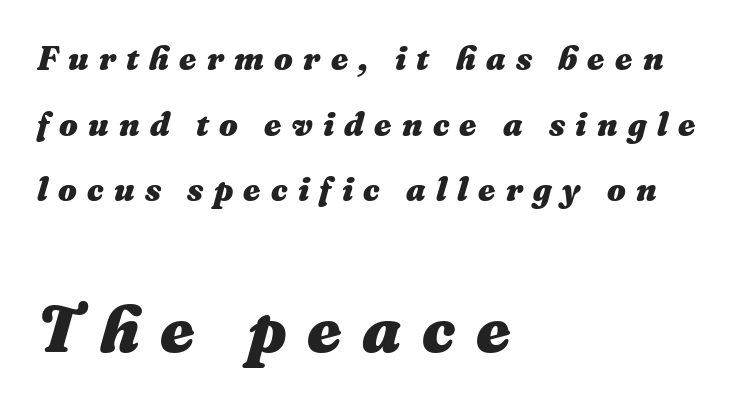
{"italic": "yes", "lean": "right", "slant_degrees": 16, "bold": "yes", "weight": "heavy", "width": "normal", "stroke_contrast": "medium", "x_height": "medium", "monospaced": "no", "underline": "no", "align": "left", "line_spacing": "loose", "line_spacing_ratio": 1.99, "letter_spacing": "wide", "letter_spacing_em": 0.31, "larger_block": "second", "size_ratio": 2.0, "glyph_px": 66}
